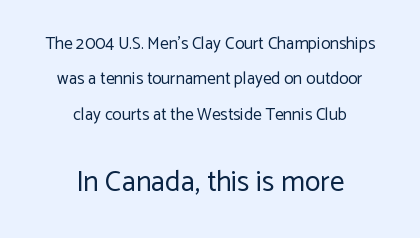
In terms of letterspacing, this is plain default setting. Type without underlining. The later block is typeset at a bigger size than the earlier block. Weight: in the light-to-regular range. A great deal of white space separates one row of letters from the next.
